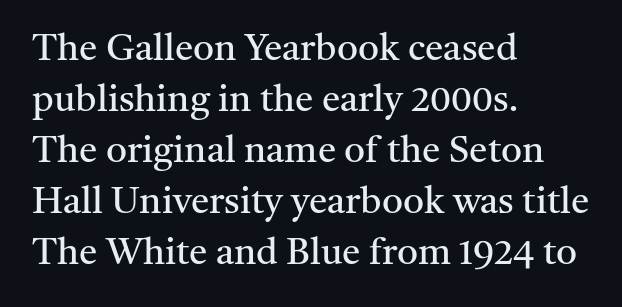
Italic? Not at all — the glyphs are vertical. Glance below the letters and you will spot only blank space. Does the copy run flush right? No — it runs flush left. A typesetter would call this proportional, since set widths differ per character.
